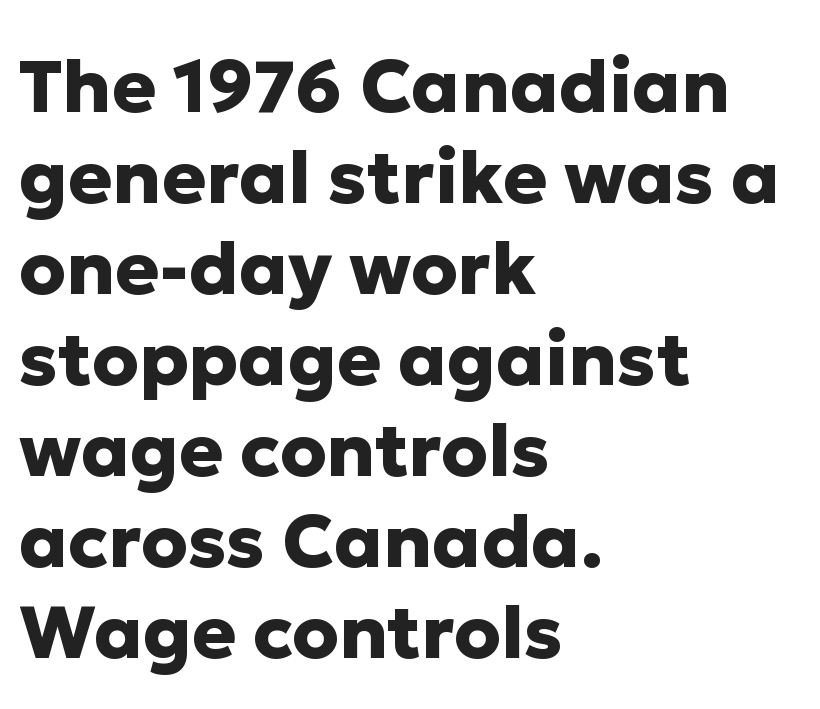
Q: Is the text bold? A: Yes.
Q: Is the text italic (slanted)? A: No, it is upright.
Q: Is the typeface a serif or a sans-serif typeface? A: Sans-serif.
Q: Is the text underlined? A: No.
Q: How is the paragraph aligned? A: Left-aligned.
Q: Is the spacing between letters normal or unusually wide? A: Normal.
Q: Width (condensed, normal, or wide)? A: Normal.
Q: Stroke contrast? A: Low.
Q: x-height? A: Medium.
Q: Monospaced? A: No.
